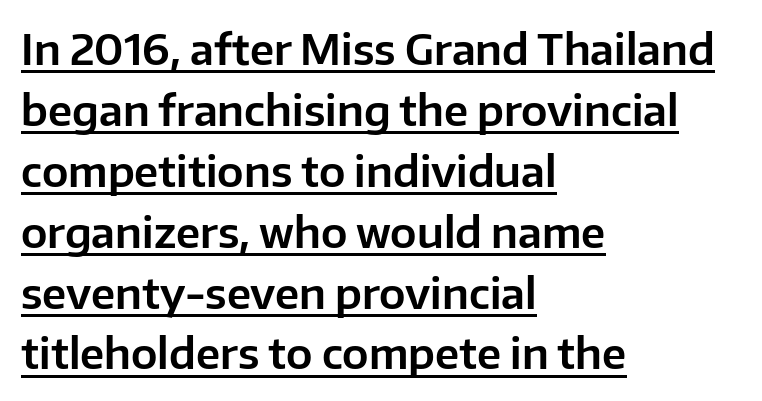
The font's upright variant was chosen for this text. Short note: letters normally spaced. These lines are rendered in a variable-pitch font. Alignment: flush left.
